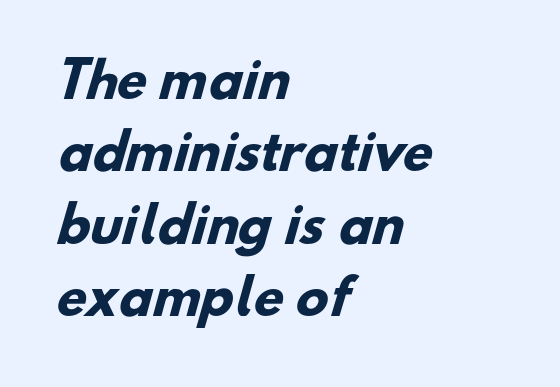
Q: Is the text bold? A: Yes.
Q: Is the typeface a serif or a sans-serif typeface? A: Sans-serif.
Q: Is the text underlined? A: No.
Q: How is the paragraph aligned? A: Left-aligned.
Q: Is the spacing between letters normal or unusually wide? A: Normal.
Q: Is the spacing between lines tight, normal or loose? A: Normal.
Q: Width (condensed, normal, or wide)? A: Normal.
Q: Stroke contrast? A: Low.
Q: x-height? A: Small.
Q: Monospaced? A: No.
